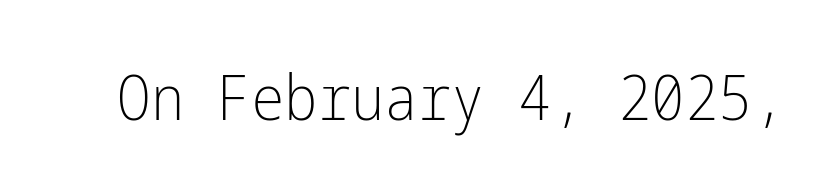
Q: Is the text bold? A: No.
Q: Is the text italic (slanted)? A: No, it is upright.
Q: Is the typeface a serif or a sans-serif typeface? A: Sans-serif.
Q: Is the text underlined? A: No.
Q: Is the spacing between letters normal or unusually wide? A: Normal.
Q: Width (condensed, normal, or wide)? A: Condensed.
Q: Stroke contrast? A: Low.
Q: x-height? A: Medium.
